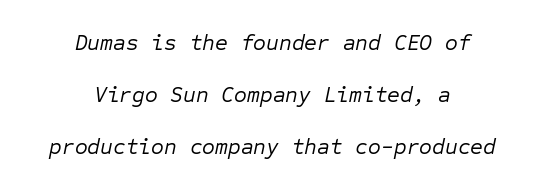
Q: Is the text bold? A: No.
Q: Is the text italic (slanted)? A: Yes, it leans right by about 12 degrees.
Q: Is the text underlined? A: No.
Q: How is the paragraph aligned? A: Centered.
Q: Is the spacing between letters normal or unusually wide? A: Normal.
Q: Is the spacing between lines tight, normal or loose? A: Loose.
